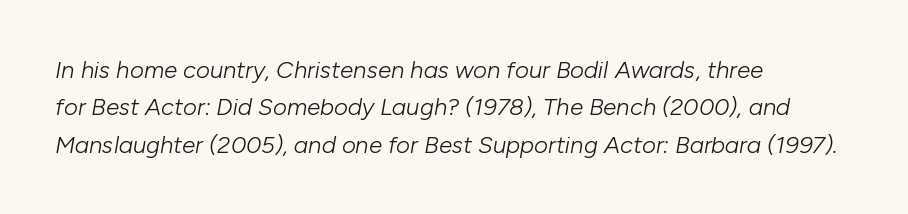
Q: Is the text bold? A: No.
Q: Is the text italic (slanted)? A: Yes, it leans right by about 10 degrees.
Q: Is the text underlined? A: No.
Q: How is the paragraph aligned? A: Left-aligned.
Q: Is the spacing between letters normal or unusually wide? A: Normal.
Q: Is the spacing between lines tight, normal or loose? A: Normal.
